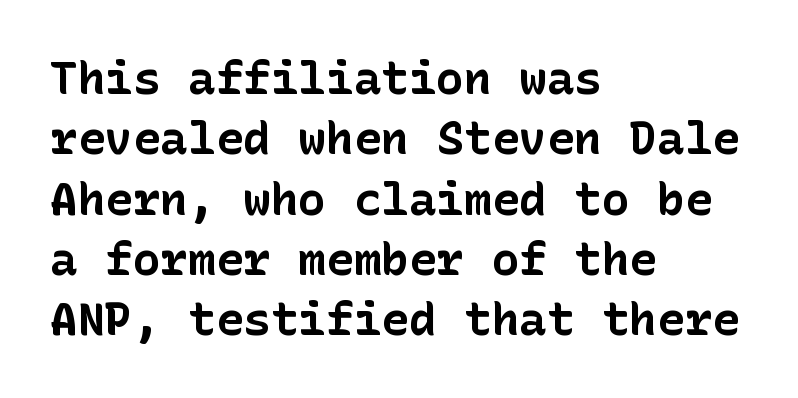
{"serif": "no", "italic": "no", "bold": "yes", "weight": "bold", "width": "normal", "stroke_contrast": "low", "x_height": "medium", "underline": "no", "align": "left", "line_spacing": "normal", "line_spacing_ratio": 1.31, "letter_spacing": "normal", "letter_spacing_em": 0.0, "glyph_px": 46}
